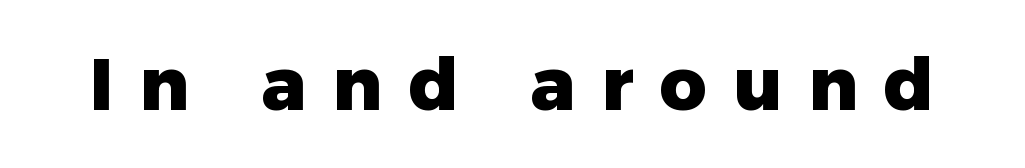
The image shows 73 px heavy sans-serif type, upright; set unusually wide letter spacing (+0.36 em), not underlined; low stroke contrast and a medium x-height.
